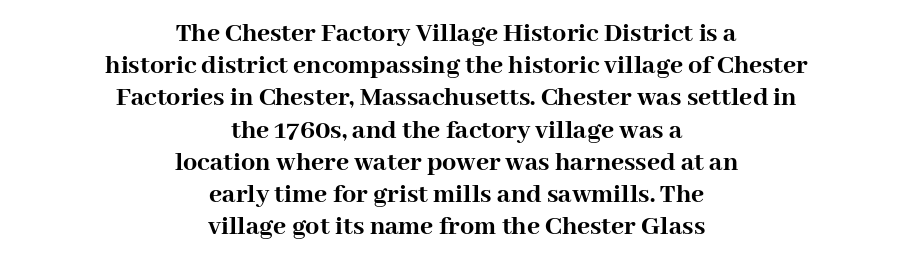
Q: Is the text bold? A: Yes.
Q: Is the text italic (slanted)? A: No, it is upright.
Q: Is the typeface a serif or a sans-serif typeface? A: Serif.
Q: Is the text underlined? A: No.
Q: How is the paragraph aligned? A: Centered.
Q: Is the spacing between letters normal or unusually wide? A: Normal.
Q: Is the spacing between lines tight, normal or loose? A: Tight.
Q: Width (condensed, normal, or wide)? A: Normal.
Q: Stroke contrast? A: High.
Q: x-height? A: Medium.
Q: Monospaced? A: No.
